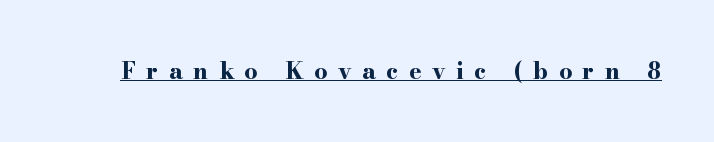
{"italic": "no", "bold": "yes", "underline": "yes", "letter_spacing": "wide", "letter_spacing_em": 0.46, "glyph_px": 23}
